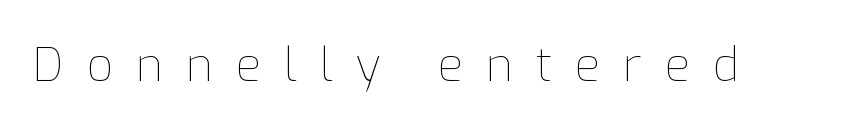
{"italic": "no", "bold": "no", "weight": "thin", "width": "normal", "stroke_contrast": "low", "x_height": "medium", "monospaced": "no", "underline": "no", "letter_spacing": "wide", "letter_spacing_em": 0.48, "glyph_px": 47}
